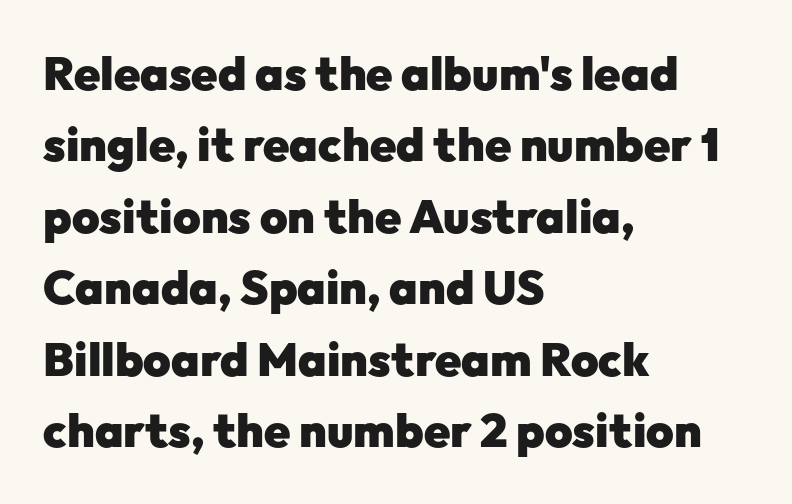
{"serif": "no", "italic": "no", "bold": "yes", "weight": "heavy", "width": "normal", "stroke_contrast": "low", "x_height": "medium", "monospaced": "no", "underline": "no", "align": "left", "line_spacing": "normal", "line_spacing_ratio": 1.52, "letter_spacing": "normal", "letter_spacing_em": 0.0, "glyph_px": 47}
